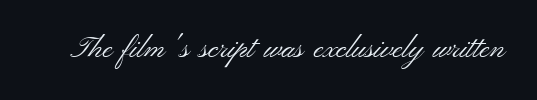
Q: Is the text bold? A: No.
Q: Is the text italic (slanted)? A: Yes.
Q: Is the typeface a serif or a sans-serif typeface? A: Sans-serif.
Q: Is the text underlined? A: No.
Q: Is the spacing between letters normal or unusually wide? A: Normal.
Q: Width (condensed, normal, or wide)? A: Wide.
Q: Stroke contrast? A: Medium.
Q: x-height? A: Small.
Q: Monospaced? A: No.
